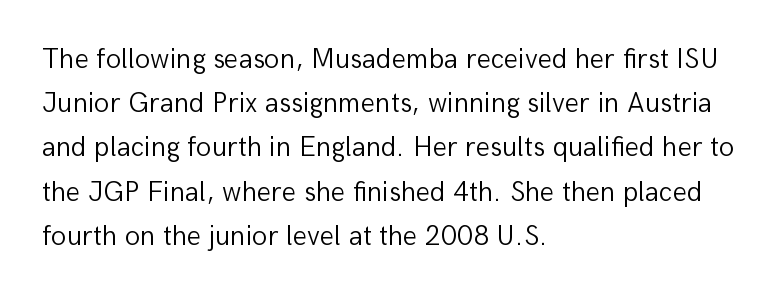
You can tell from the bare stems that sans-serif type was used. Ascenders rise straight up at ninety degrees. Underline: absent. Compared with typical body copy, the letter spacing here is the same. Vertical stems look standard width or narrower in stroke.
